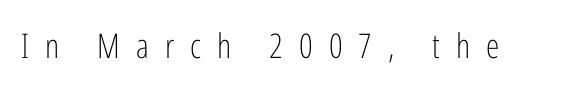
Display-style spreading of the glyphs; the letterfit is very open. The strokes are not fattened; the text isn't bold. Nothing sits at the stroke ends, so this counts as sans-serif. The rendering uses natural spacing where letterforms have individual widths.
